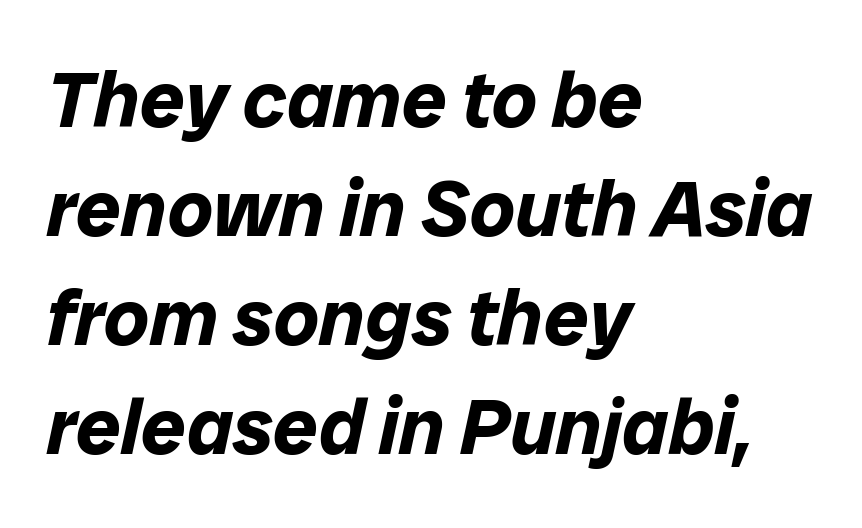
{"italic": "yes", "lean": "right", "slant_degrees": 12, "bold": "yes", "weight": "bold", "width": "normal", "stroke_contrast": "low", "x_height": "medium", "monospaced": "no", "underline": "no", "align": "left", "line_spacing": "normal", "line_spacing_ratio": 1.38, "letter_spacing": "normal", "letter_spacing_em": 0.0, "glyph_px": 79}
